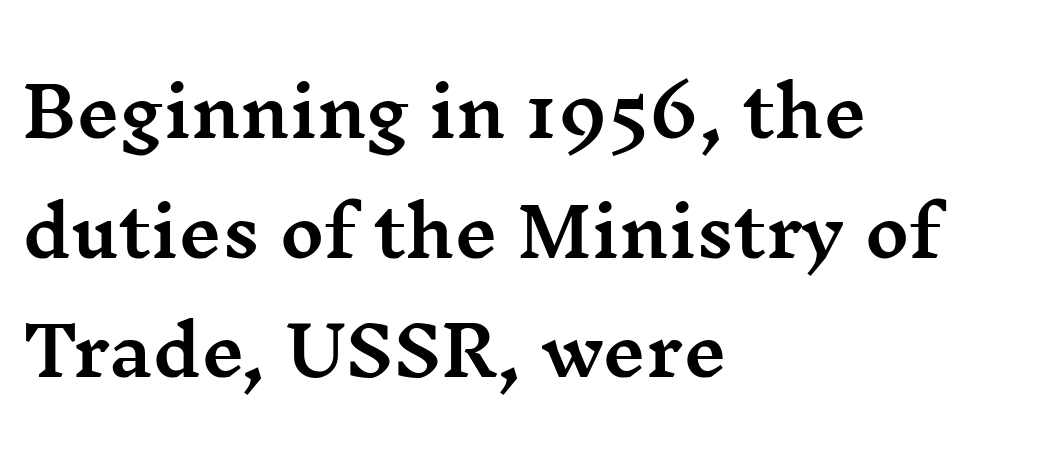
The text block is weighted toward the left margin, trailing off unevenly rightward. Looks like regular typesetting: each glyph gets only the width it needs. Serifs: yes, visible at the terminals of the letterforms. The passage shown has conventional tracking throughout. The letters stand upright; this is a roman face.
